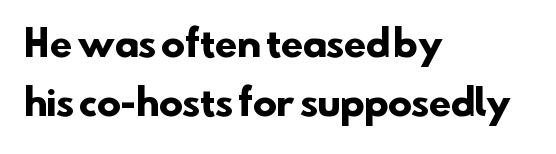
Honestly, the letter spacing is just normal — you wouldn't notice it. The foot of each line stays bare and open. These lines are rendered in a variable-pitch font. The leading is moderate, giving the passage an even texture. If you drew a ruler down the left edge, every line would touch it.
